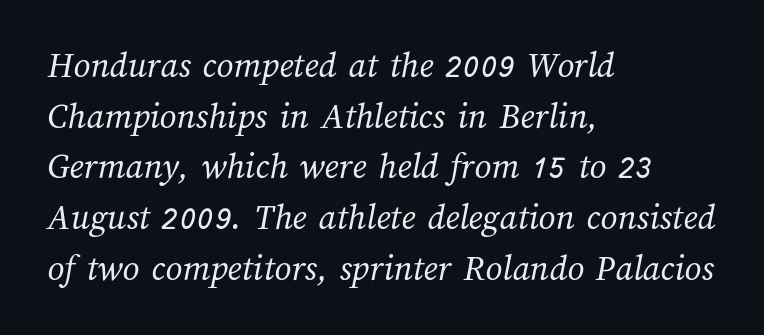
The image shows 37 px regular-weight type; set left-aligned, normal line spacing (1.37x), normal letter spacing, not underlined; medium stroke contrast and a medium x-height.
